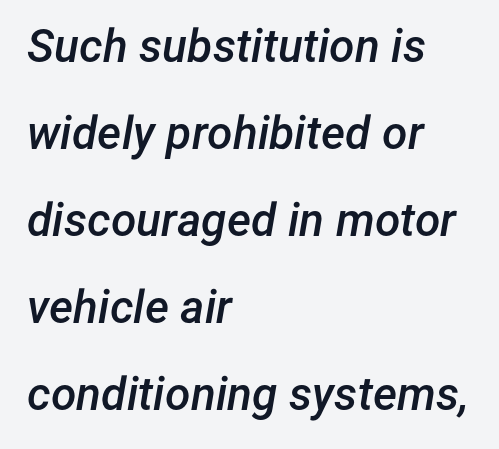
The image shows 46 px semibold type, italic (leaning right); set left-aligned, line spacing 1.89x, normal letter spacing, not underlined; low stroke contrast and a medium x-height.
